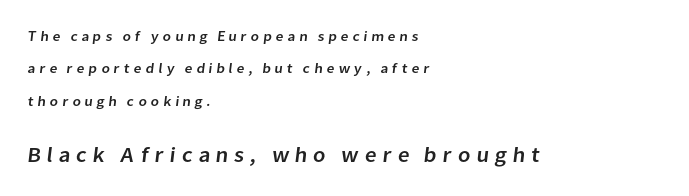
Q: Is the text underlined? A: No.
Q: How is the paragraph aligned? A: Left-aligned.
Q: Is the spacing between letters normal or unusually wide? A: Unusually wide.
Q: Is the spacing between lines tight, normal or loose? A: Loose.
Q: Which block of text is set in a larger size, the first (top) or the second (bottom)? A: The second (bottom) one.
